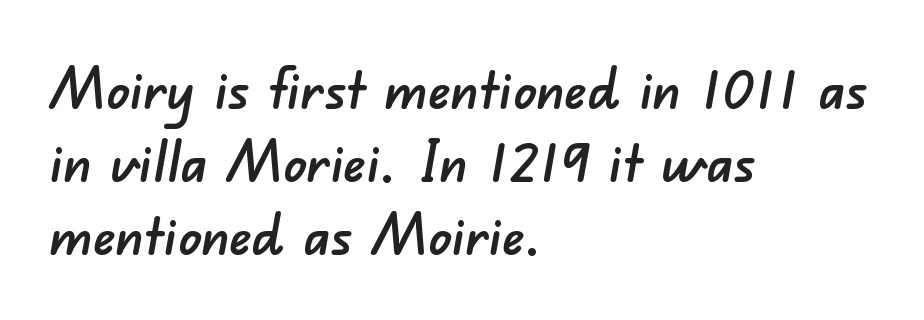
Short note: letters normally spaced. A bare baseline throughout the passage. The rendering shows plain stroke endings on the letterforms — a sans-serif design. Note the varied advance widths — an 'i' is clearly narrower than an 'm'. Students, observe: this is what conventionally led text looks like.
